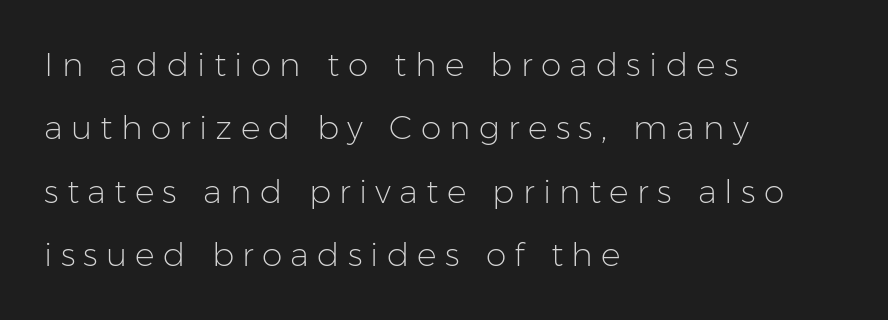
The image shows 33 px light sans-serif type, upright; set left-aligned, loose line spacing (1.92x), unusually wide letter spacing (+0.25 em), not underlined; low stroke contrast and a medium x-height.
